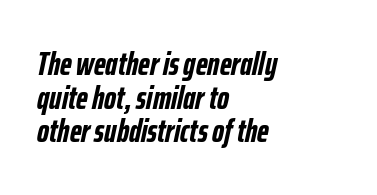
The area under the type is left untouched. Think of a printed novel: that variable character pitch is what you see here. Compared with a centered layout, this one pins lines to the left instead. Observe the lean: these are italic letterforms.
